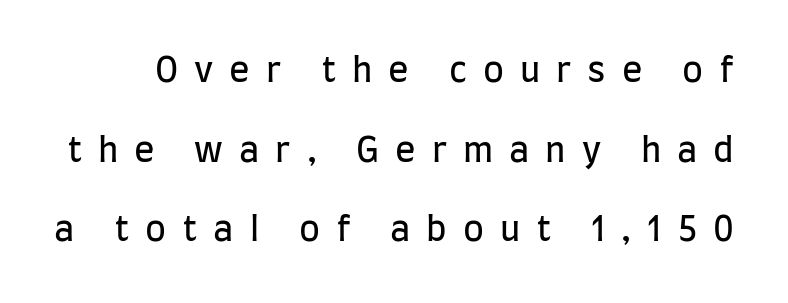
Q: Is the text bold? A: No.
Q: Is the text italic (slanted)? A: No, it is upright.
Q: Is the typeface a serif or a sans-serif typeface? A: Sans-serif.
Q: Is the text underlined? A: No.
Q: Is the spacing between letters normal or unusually wide? A: Unusually wide.
Q: Is the spacing between lines tight, normal or loose? A: Loose.
Q: Width (condensed, normal, or wide)? A: Condensed.
Q: Stroke contrast? A: Low.
Q: x-height? A: Large.
Q: Monospaced? A: No.
